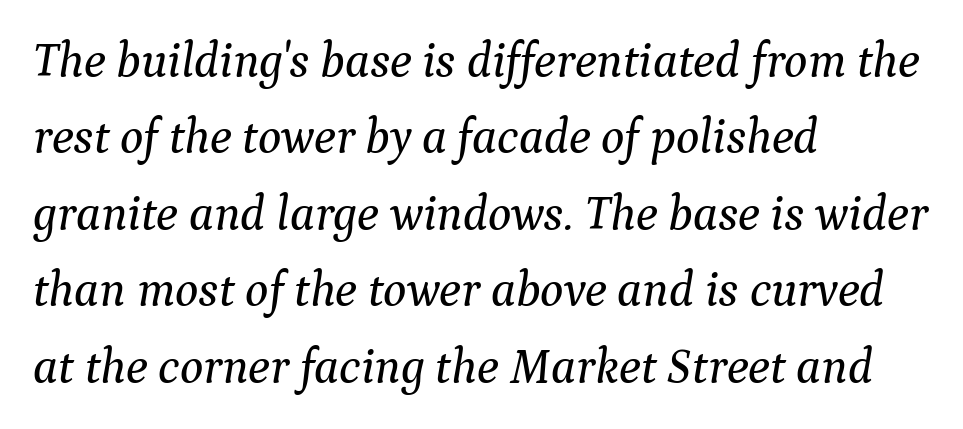
Q: Is the text italic (slanted)? A: Yes, it leans right by about 9 degrees.
Q: Is the typeface a serif or a sans-serif typeface? A: Serif.
Q: Is the text underlined? A: No.
Q: How is the paragraph aligned? A: Left-aligned.
Q: Is the spacing between letters normal or unusually wide? A: Normal.
Q: Is the spacing between lines tight, normal or loose? A: Normal.
Q: Width (condensed, normal, or wide)? A: Normal.
Q: Stroke contrast? A: Medium.
Q: x-height? A: Medium.
Q: Monospaced? A: No.
